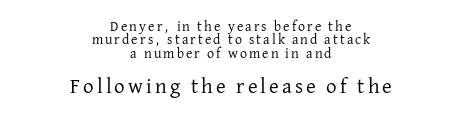
Q: Is the text bold? A: No.
Q: Is the text italic (slanted)? A: No, it is upright.
Q: Is the text underlined? A: No.
Q: How is the paragraph aligned? A: Centered.
Q: Is the spacing between lines tight, normal or loose? A: Tight.
Q: Which block of text is set in a larger size, the first (top) or the second (bottom)? A: The second (bottom) one.
